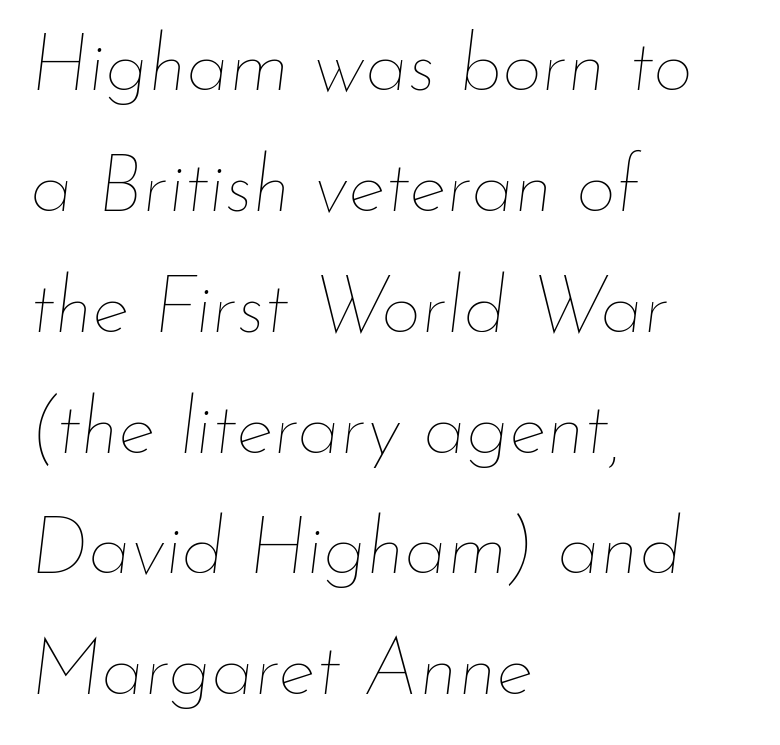
The image shows 79 px thin type, italic (leaning right); set left-aligned, normal line spacing (1.53x), normal letter spacing, not underlined; low stroke contrast and a small x-height.
